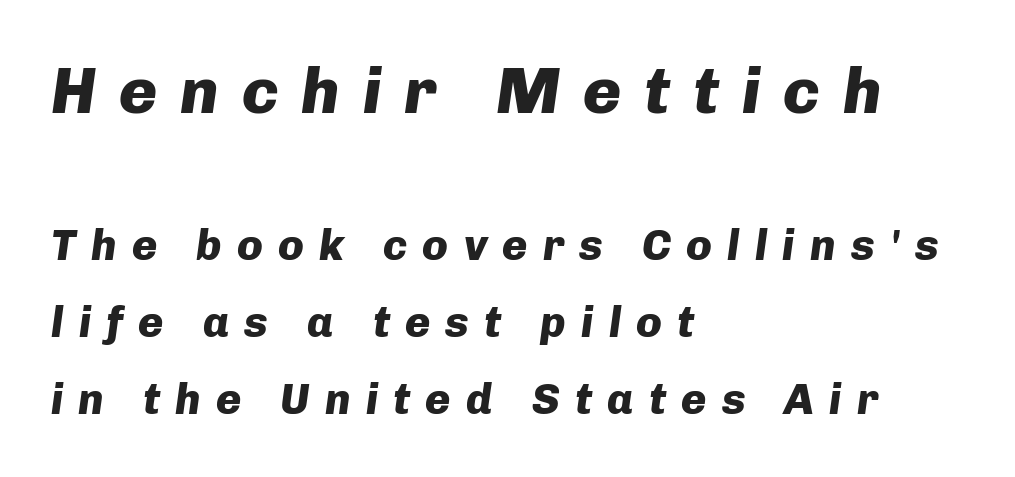
Italic? Definitely — the glyphs are oblique. Of the two passages, the one on top uses the larger point size. How heavy is the stroke? Heavy — this is a bold. Think of a printed novel: that variable character pitch is what you see here.
